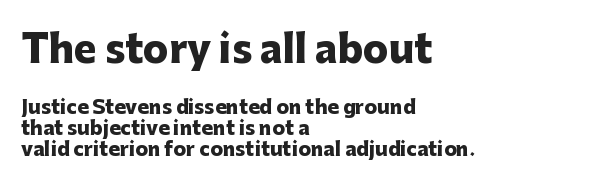
The image shows 38 px heavy sans-serif type, upright; set left-aligned, tight line spacing (1.1x), normal letter spacing, not underlined; the first (top) block is 2.0x larger; low stroke contrast and a medium x-height.
